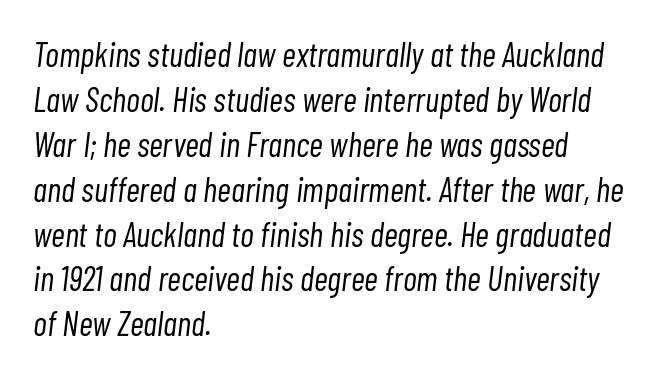
The image shows 34 px light, condensed type, italic (leaning right); set left-aligned, normal line spacing (1.32x), normal letter spacing, not underlined; low stroke contrast and a medium x-height.
